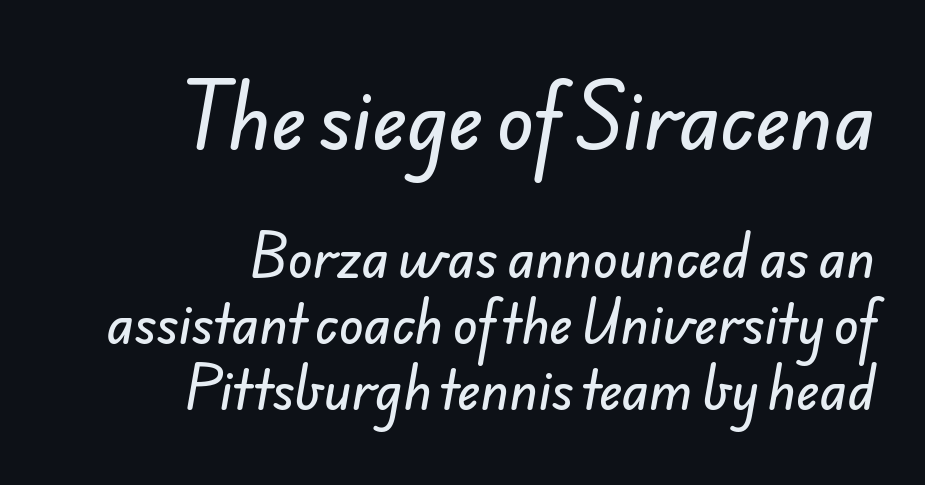
Top chunk: large. Bottom chunk: small. The face used here is rendered with its standard letterfit. Short and long lines alike share a common ending point at right. Each letter keeps its own natural width here, so spacing adapts to shape. Evenly set lines give the paragraph a standard silhouette.
